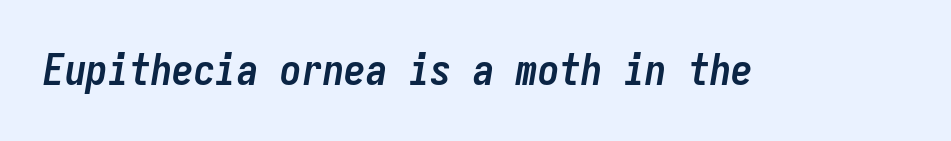
This sample has the even, mechanical cadence of fixed-width lettering. Inter-character spacing is left at the font's built-in metrics. The axis of the letterforms is tilted away from vertical. How heavy is the stroke? Heavy — this is a bold. Any mark beneath the type? The region is blank.
